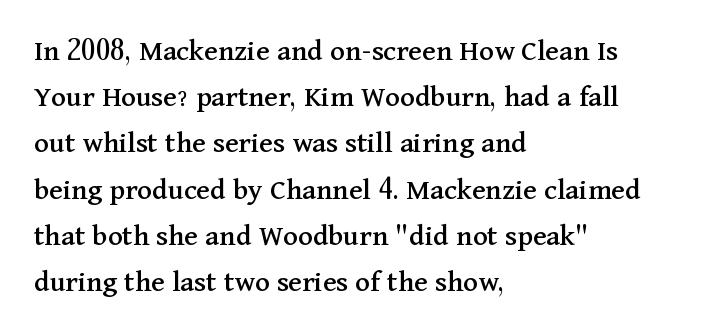
The font family rendered here belongs to the serif group. Here the designer chose a conventional face with non-uniform glyph widths. How would I describe the line gaps? Plain and ordinary. Underlining? Definitely not there.
